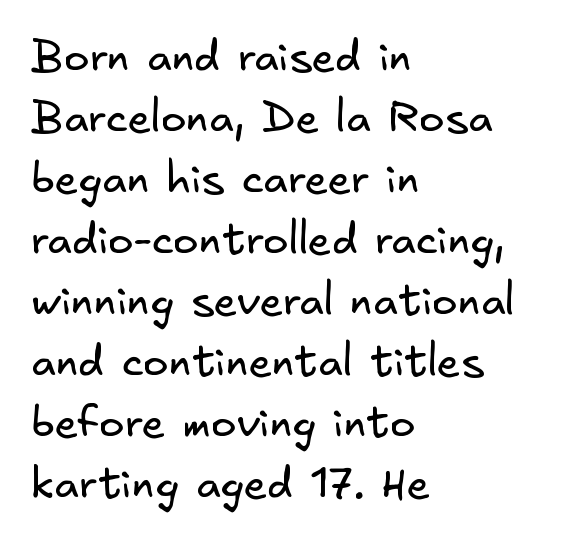
{"serif": "no", "bold": "no", "weight": "regular", "width": "normal", "stroke_contrast": "low", "x_height": "small", "underline": "no", "align": "left", "line_spacing": "normal", "line_spacing_ratio": 1.42, "letter_spacing": "normal", "letter_spacing_em": 0.0, "glyph_px": 43}
